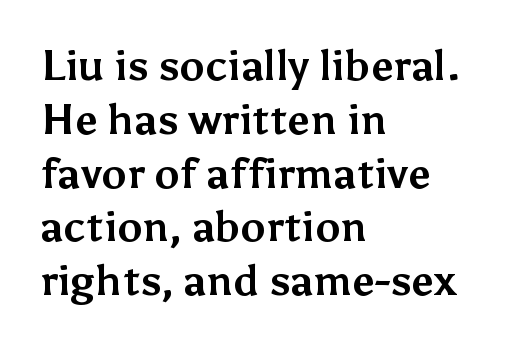
The image shows 42 px bold sans-serif type, upright; set left-aligned, normal line spacing (1.28x), normal letter spacing, not underlined; medium stroke contrast and a medium x-height.
